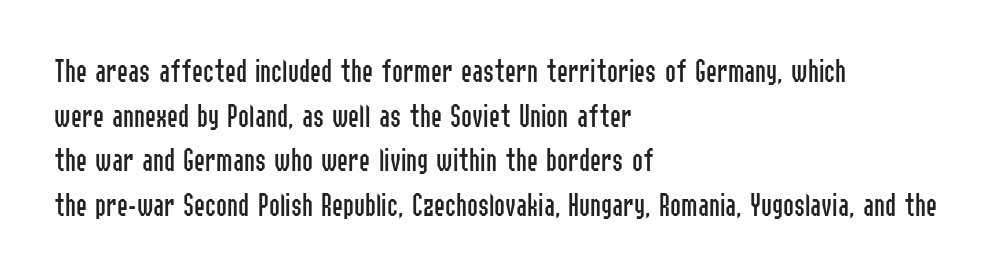
{"serif": "no", "italic": "no", "bold": "no", "weight": "regular", "width": "condensed", "stroke_contrast": "low", "x_height": "medium", "monospaced": "no", "underline": "no", "align": "left", "line_spacing": "normal", "line_spacing_ratio": 1.35, "letter_spacing": "normal", "letter_spacing_em": 0.0, "glyph_px": 33}
